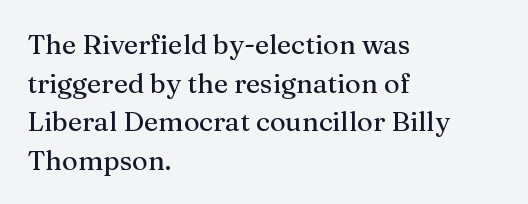
Tracking value appears to be zero — textbook default spacing. The font's upright variant was chosen for this text. Alignment: flush left. Rows of type keep a routine distance in the vertical direction. This rendering features lettering with no underline.
